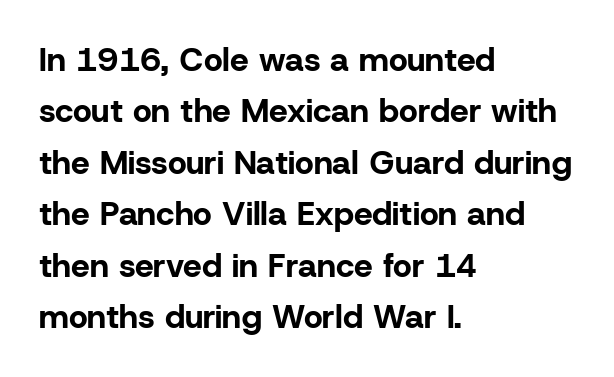
Q: Is the text bold? A: Yes.
Q: Is the text italic (slanted)? A: No, it is upright.
Q: Is the typeface a serif or a sans-serif typeface? A: Sans-serif.
Q: Is the text underlined? A: No.
Q: How is the paragraph aligned? A: Left-aligned.
Q: Is the spacing between letters normal or unusually wide? A: Normal.
Q: Is the spacing between lines tight, normal or loose? A: Normal.
Q: Width (condensed, normal, or wide)? A: Normal.
Q: Stroke contrast? A: Low.
Q: x-height? A: Medium.
Q: Monospaced? A: No.
